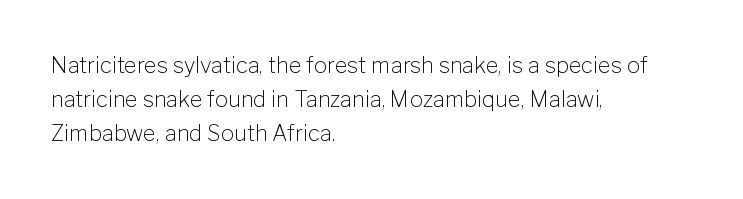
Caption: multi-line text, flush left, ragged right. Rendered with straight, roman letterforms. Beneath every word, the page is bare. Weight: not bold — regular or lighter. Nobody touched the tracking dial on this one. Vertically, the passage feels balanced, rows spaced as you'd expect.
